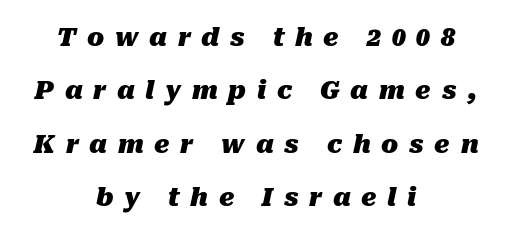
Q: Is the text bold? A: Yes.
Q: Is the text italic (slanted)? A: Yes, it leans right by about 10 degrees.
Q: Is the text underlined? A: No.
Q: How is the paragraph aligned? A: Centered.
Q: Is the spacing between letters normal or unusually wide? A: Unusually wide.
Q: Is the spacing between lines tight, normal or loose? A: Loose.
